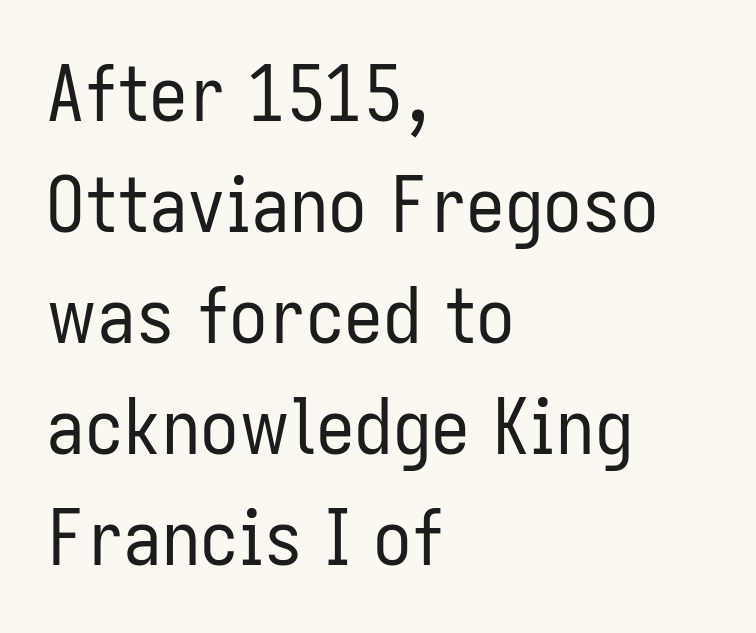
Looks like regular typesetting: each glyph gets only the width it needs. A light-to-regular cut is what we see here. Line spacing here is normal. Every stem runs plumb, perpendicular to the baseline.
